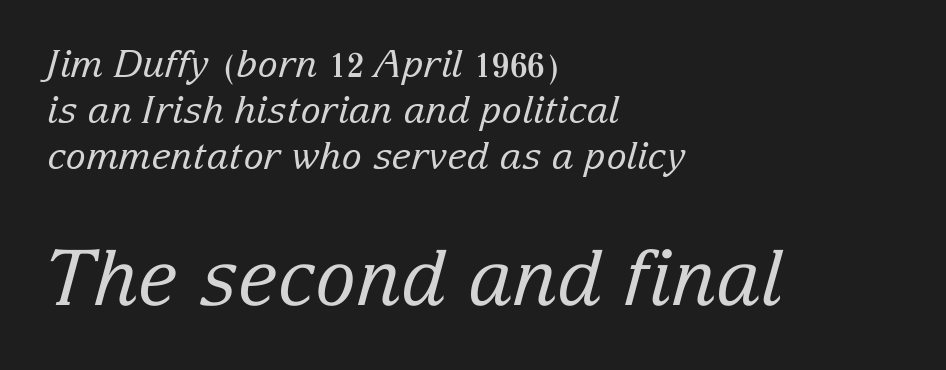
The image shows 77 px regular-weight serif type, italic (leaning right); set left-aligned, line spacing 1.21x, normal letter spacing, not underlined; the second (bottom) block is 2.03x larger; low stroke contrast and a medium x-height.
